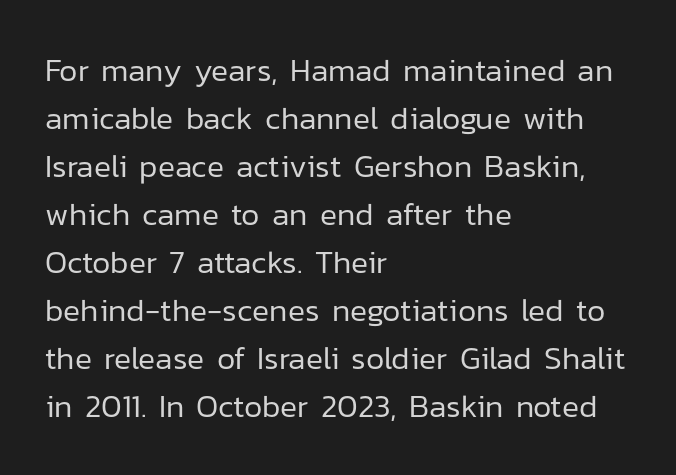
Q: Is the text bold? A: No.
Q: Is the text italic (slanted)? A: No, it is upright.
Q: Is the typeface a serif or a sans-serif typeface? A: Sans-serif.
Q: Is the text underlined? A: No.
Q: How is the paragraph aligned? A: Left-aligned.
Q: Is the spacing between letters normal or unusually wide? A: Normal.
Q: Is the spacing between lines tight, normal or loose? A: Normal.
Q: Width (condensed, normal, or wide)? A: Normal.
Q: Stroke contrast? A: Low.
Q: x-height? A: Medium.
Q: Monospaced? A: No.
